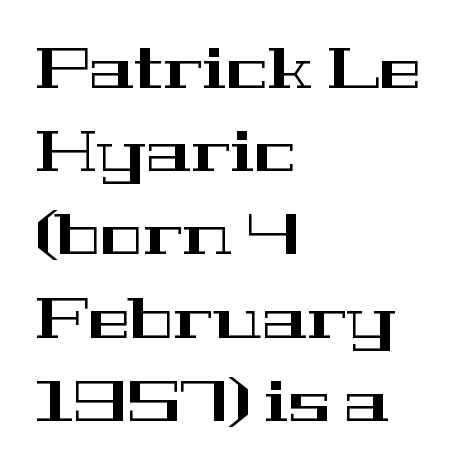
Every character sits straight up, as roman type does. The face used here is seriffed, in the tradition of book romans. Underline: absent. How would I describe the line gaps? Plain and ordinary.
